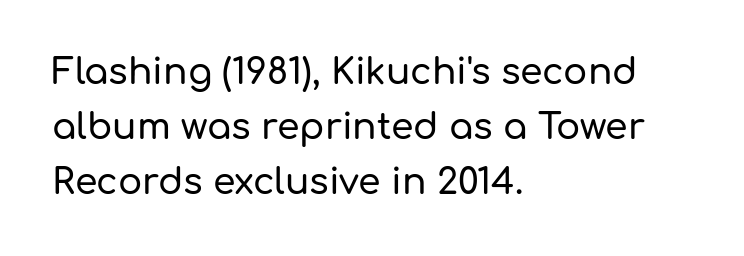
Looks like regular typesetting: each glyph gets only the width it needs. Compared with a centered layout, this one pins lines to the left instead. The gaps between neighbouring characters are ordinary and unremarkable. When letters stand straight like this, we call the style roman or upright. Plain, unruled lines of type.
